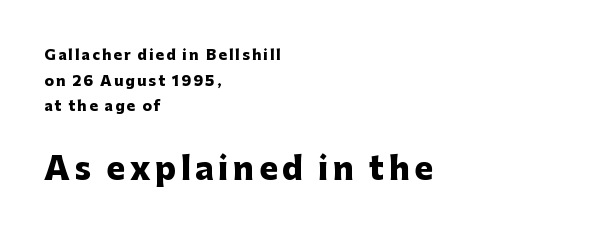
{"serif": "no", "italic": "no", "bold": "yes", "weight": "heavy", "width": "normal", "stroke_contrast": "low", "x_height": "medium", "monospaced": "no", "underline": "no", "align": "left", "line_spacing_ratio": 1.83, "larger_block": "second", "size_ratio": 2.21, "glyph_px": 31}
